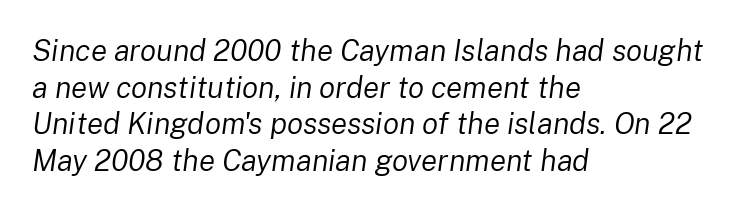
Q: Is the text bold? A: No.
Q: Is the text italic (slanted)? A: Yes, it leans right by about 8 degrees.
Q: Is the text underlined? A: No.
Q: How is the paragraph aligned? A: Left-aligned.
Q: Is the spacing between letters normal or unusually wide? A: Normal.
Q: Width (condensed, normal, or wide)? A: Normal.
Q: Stroke contrast? A: Low.
Q: x-height? A: Medium.
Q: Monospaced? A: No.
